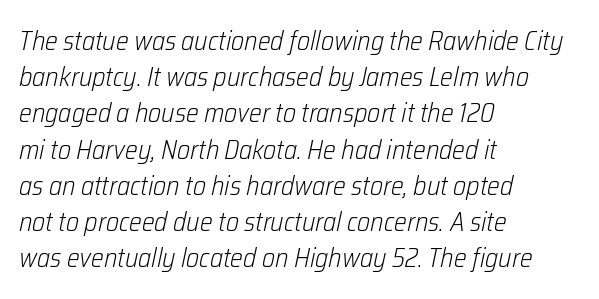
Q: Is the text bold? A: No.
Q: Is the text italic (slanted)? A: Yes, it leans right by about 12 degrees.
Q: Is the text underlined? A: No.
Q: How is the paragraph aligned? A: Left-aligned.
Q: Is the spacing between letters normal or unusually wide? A: Normal.
Q: Is the spacing between lines tight, normal or loose? A: Normal.
